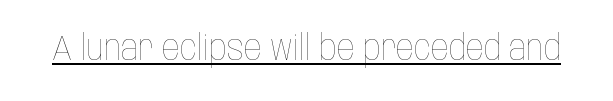
A typesetter would call this proportional, since set widths differ per character. No heavy texture on the line: the type isn't bold. Posture: vertical. What decoration does the sample have? An underline.
